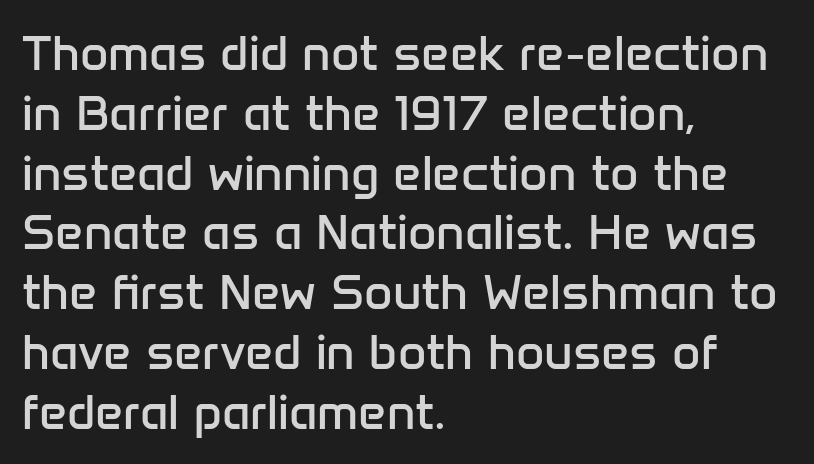
Q: Is the text bold? A: No.
Q: Is the text italic (slanted)? A: No, it is upright.
Q: Is the typeface a serif or a sans-serif typeface? A: Sans-serif.
Q: Is the text underlined? A: No.
Q: How is the paragraph aligned? A: Left-aligned.
Q: Is the spacing between letters normal or unusually wide? A: Normal.
Q: Width (condensed, normal, or wide)? A: Normal.
Q: Stroke contrast? A: Low.
Q: x-height? A: Medium.
Q: Monospaced? A: No.
